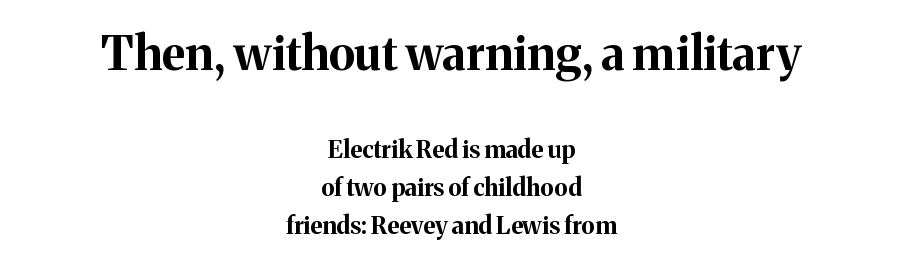
The image shows 47 px bold serif type, upright; set centered, normal line spacing (1.57x), normal letter spacing, not underlined; the first (top) block is 1.96x larger; medium stroke contrast and a medium x-height.
